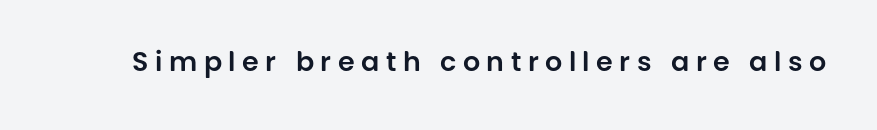
The image shows 27 px text type, upright; set unusually wide letter spacing (+0.24 em), not underlined.
